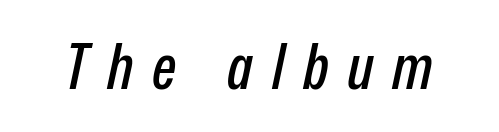
Q: Is the text italic (slanted)? A: Yes, it leans right by about 12 degrees.
Q: Is the text underlined? A: No.
Q: Is the spacing between letters normal or unusually wide? A: Unusually wide.
Q: Width (condensed, normal, or wide)? A: Condensed.
Q: Stroke contrast? A: Low.
Q: x-height? A: Medium.
Q: Monospaced? A: No.
